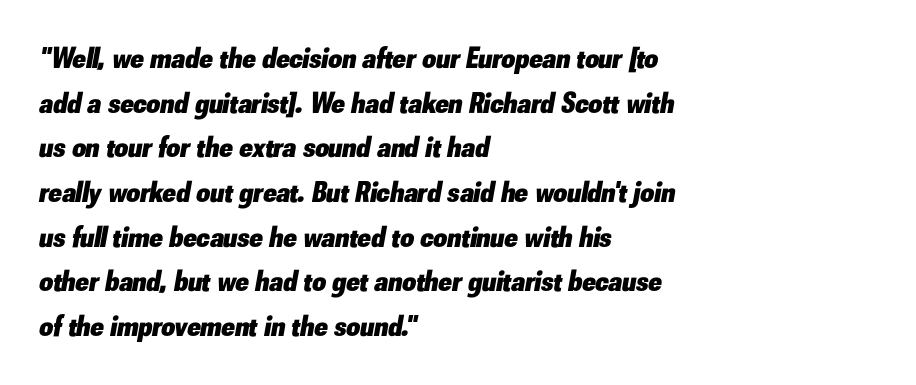
Here the glyphs are tracked normally, forming tight word shapes. The axis of the letterforms is tilted away from vertical. The face used here has the dense, thick strokes of a bold. The vertical gap from one line to the next is medium.
